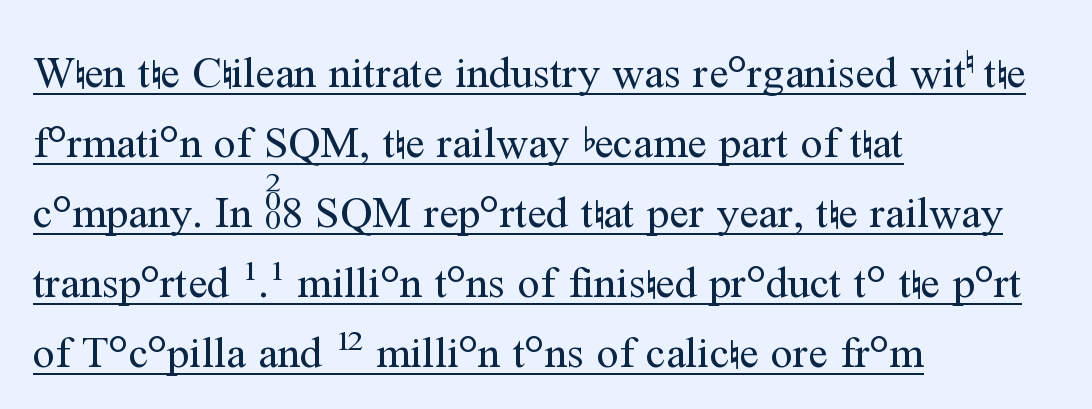
Q: Is the text bold? A: No.
Q: Is the text italic (slanted)? A: No, it is upright.
Q: Is the typeface a serif or a sans-serif typeface? A: Serif.
Q: Is the text underlined? A: Yes.
Q: How is the paragraph aligned? A: Left-aligned.
Q: Is the spacing between letters normal or unusually wide? A: Normal.
Q: Is the spacing between lines tight, normal or loose? A: Normal.
Q: Width (condensed, normal, or wide)? A: Normal.
Q: Stroke contrast? A: Medium.
Q: x-height? A: Medium.
Q: Monospaced? A: No.
